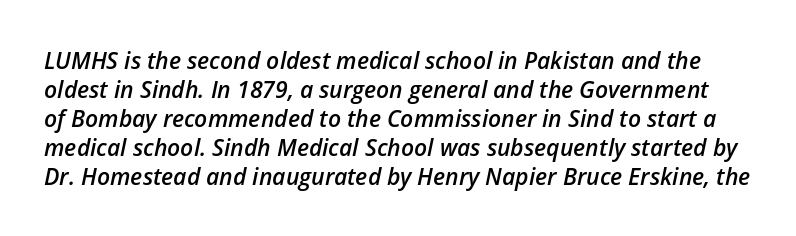
The image shows 23 px text type, italic (leaning right); set normal line spacing (1.26x), normal letter spacing, not underlined.
